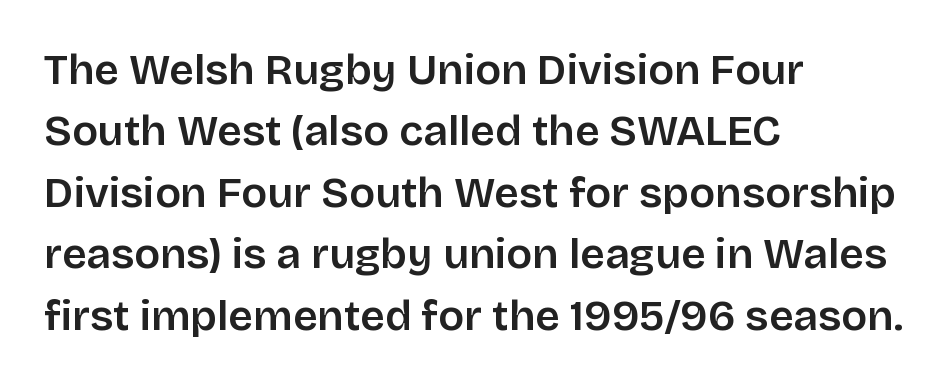
Character widths vary here, with narrow letters taking less room than wide ones. The designer left line spacing at the default. Teacher's note: observe the even left margin — that is flush-left alignment. Characters remain perfectly vertical along every line. Standard letterfit; no display-style spreading of the glyphs.
